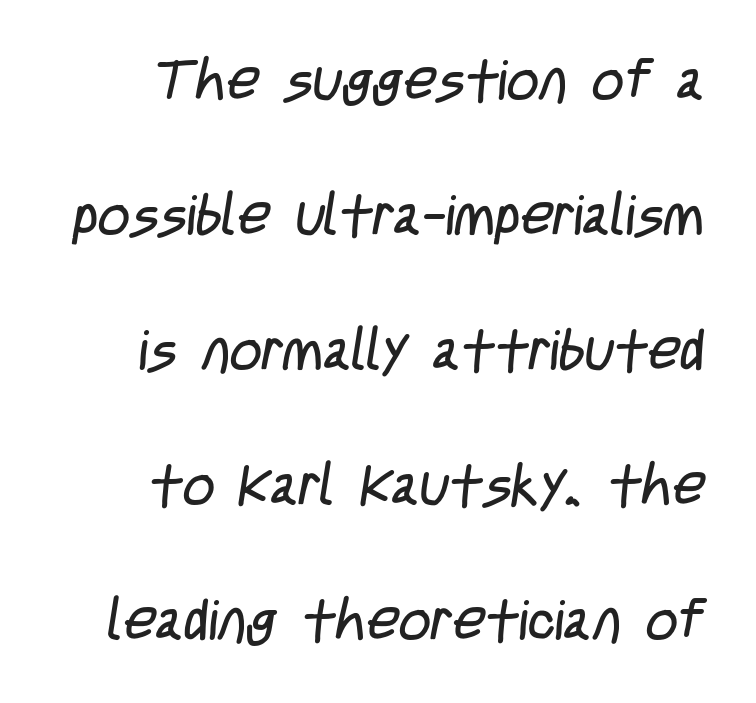
The image shows 56 px regular-weight, condensed sans-serif type; set loose line spacing (2.41x), normal letter spacing, not underlined; low stroke contrast and a large x-height.
